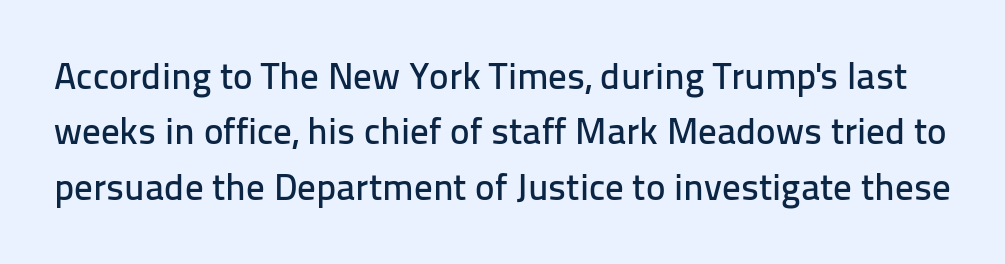
{"serif": "no", "italic": "no", "width": "normal", "stroke_contrast": "low", "x_height": "medium", "monospaced": "no", "underline": "no", "line_spacing": "normal", "line_spacing_ratio": 1.5, "letter_spacing": "normal", "letter_spacing_em": 0.0, "glyph_px": 37}
